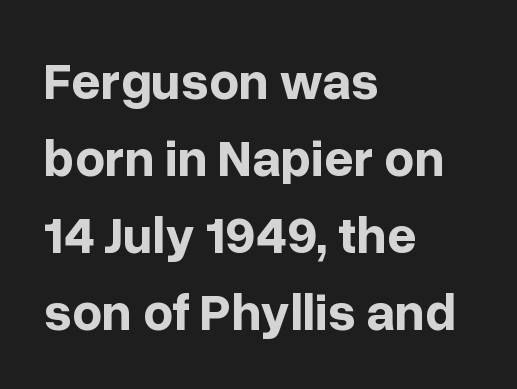
{"serif": "no", "italic": "no", "bold": "yes", "weight": "bold", "width": "normal", "stroke_contrast": "low", "x_height": "medium", "monospaced": "no", "underline": "no", "align": "left", "line_spacing": "normal", "line_spacing_ratio": 1.48, "letter_spacing": "normal", "letter_spacing_em": 0.0, "glyph_px": 52}
